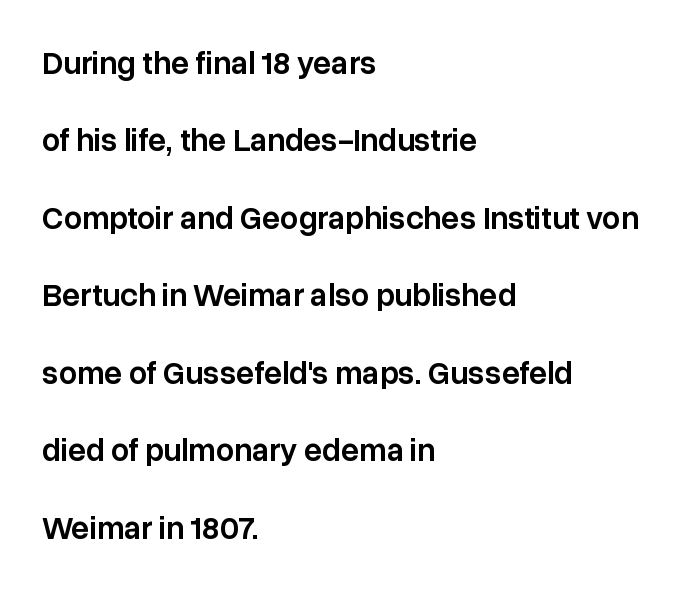
The image shows 32 px semibold sans-serif type, upright; set left-aligned, loose line spacing (2.42x), normal letter spacing, not underlined; low stroke contrast and a medium x-height.
